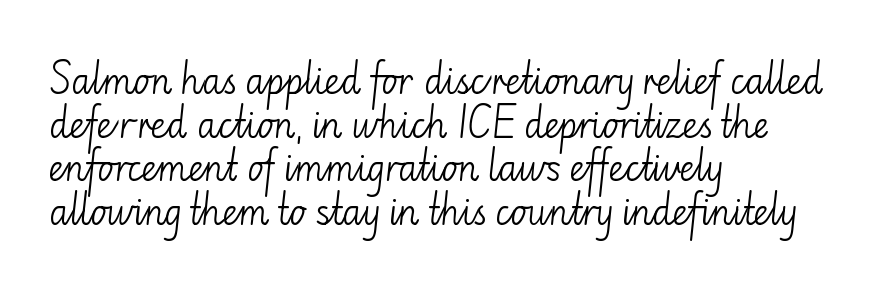
The image shows 34 px light sans-serif type; set left-aligned, normal line spacing (1.28x), normal letter spacing, not underlined; low stroke contrast and a small x-height.
